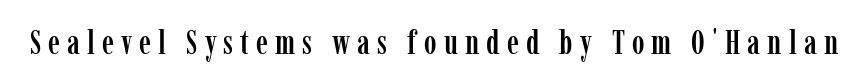
The image shows 34 px condensed serif type, upright; set unusually wide letter spacing (+0.21 em), not underlined; low stroke contrast and a medium x-height.
